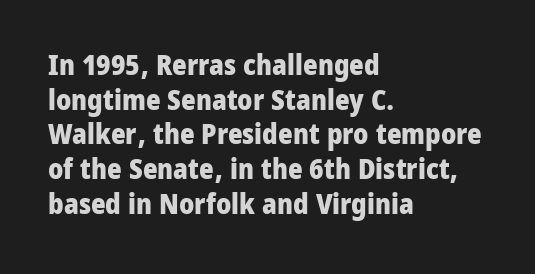
Words appear dense and cohesive because spacing is normal. A roman cut, with each character standing at attention. Proportional: the letters do not fall into vertical columns. Check under the words: just untouched page. The letters are bold, with thick, heavy strokes.
